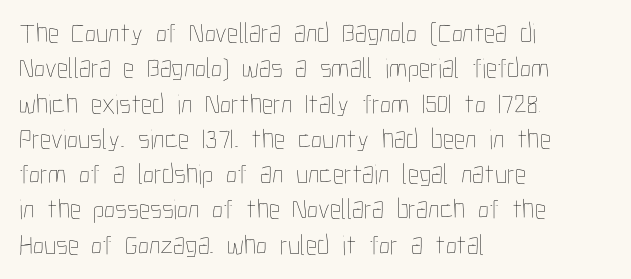
{"italic": "no", "bold": "no", "weight": "thin", "width": "condensed", "stroke_contrast": "low", "x_height": "medium", "monospaced": "no", "underline": "no", "align": "left", "line_spacing": "normal", "line_spacing_ratio": 1.26, "letter_spacing": "normal", "letter_spacing_em": 0.0, "glyph_px": 28}
